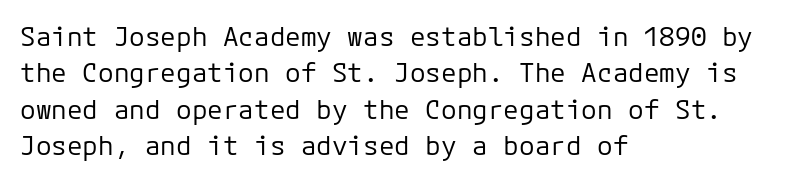
Q: Is the text bold? A: No.
Q: Is the text italic (slanted)? A: No, it is upright.
Q: Is the text underlined? A: No.
Q: How is the paragraph aligned? A: Left-aligned.
Q: Is the spacing between letters normal or unusually wide? A: Normal.
Q: Is the spacing between lines tight, normal or loose? A: Normal.
